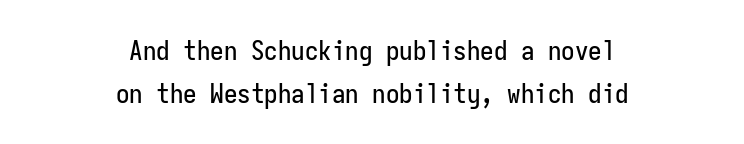
The image shows 27 px text type, upright; set centered, normal line spacing (1.58x), normal letter spacing, not underlined.
